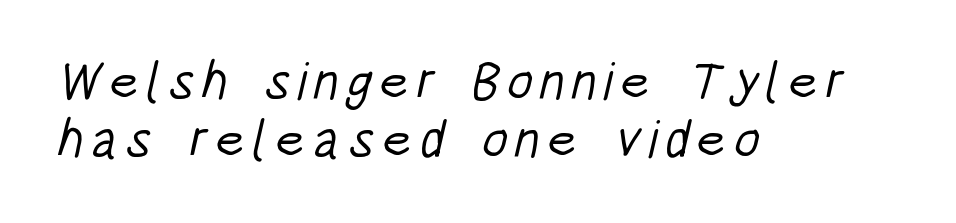
{"serif": "no", "bold": "no", "weight": "light", "width": "condensed", "stroke_contrast": "low", "x_height": "large", "monospaced": "no", "underline": "no", "align": "left", "line_spacing": "tight", "line_spacing_ratio": 1.1, "glyph_px": 53}
